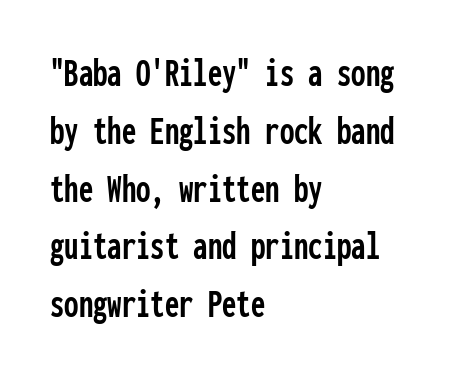
Unlike a traditional serif, this face leaves its strokes unadorned. Looks like terminal output: every glyph gets an equal slot. The passage shown is not underscored anywhere. Compared with typical body copy, the letter spacing here is the same. Does the leading feel generous? No, just average. Reading down the block, your eye returns to a fixed left position each line.
